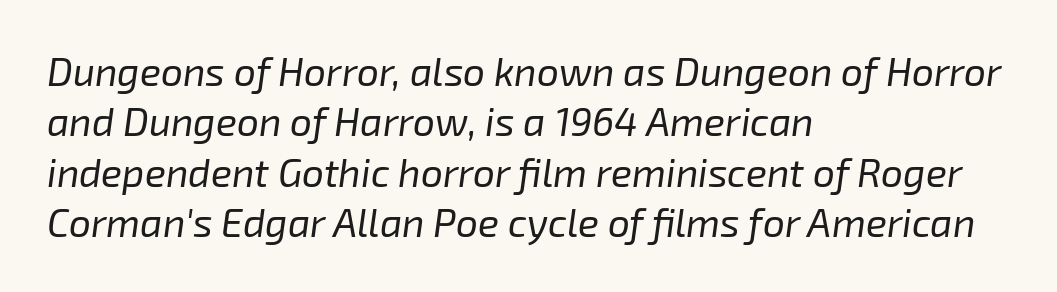
The image shows 39 px regular-weight type, italic (leaning right); set left-aligned, normal line spacing (1.29x), normal letter spacing, not underlined; low stroke contrast and a medium x-height.
